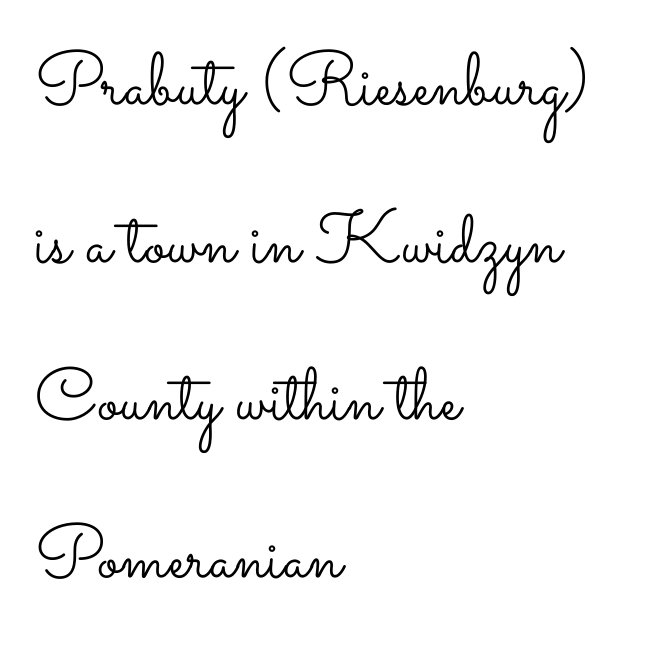
The letterforms sit at book weight or below. Each letter keeps its own natural width here, so spacing adapts to shape. Spacing between characters is what you'd get straight out of the box. These lines stack with their left ends in a neat column.
